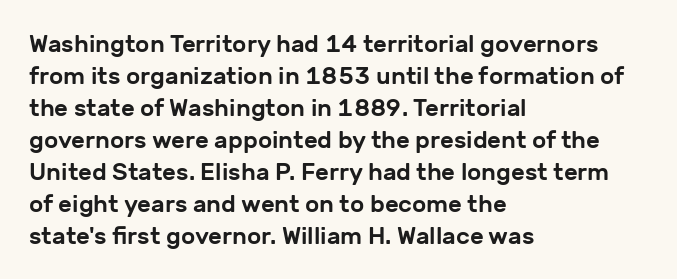
The image shows 24 px text type, upright; set left-aligned, normal line spacing (1.33x), normal letter spacing, not underlined.
